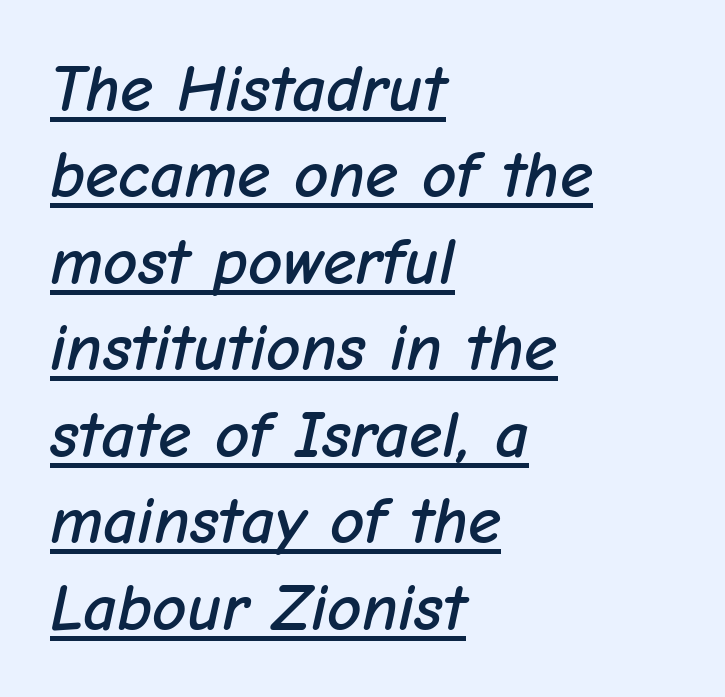
Q: Is the text italic (slanted)? A: Yes, it leans right by about 12 degrees.
Q: Is the text underlined? A: Yes.
Q: How is the paragraph aligned? A: Left-aligned.
Q: Is the spacing between letters normal or unusually wide? A: Normal.
Q: Is the spacing between lines tight, normal or loose? A: Normal.
Q: Width (condensed, normal, or wide)? A: Normal.
Q: Stroke contrast? A: Low.
Q: x-height? A: Medium.
Q: Monospaced? A: No.
